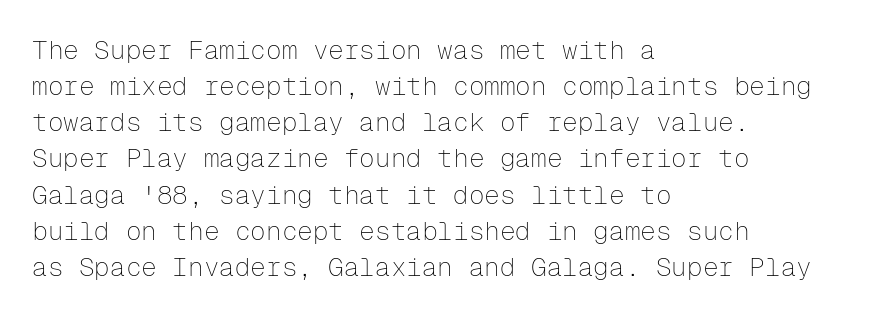
Teacher's note: observe the even left margin — that is flush-left alignment. Students, note that the glyphs here touch the page at normal intervals. Do the letters lean? They stand straight. Descenders hang freely into open space. Stem width sits at or under what a default text font uses.
